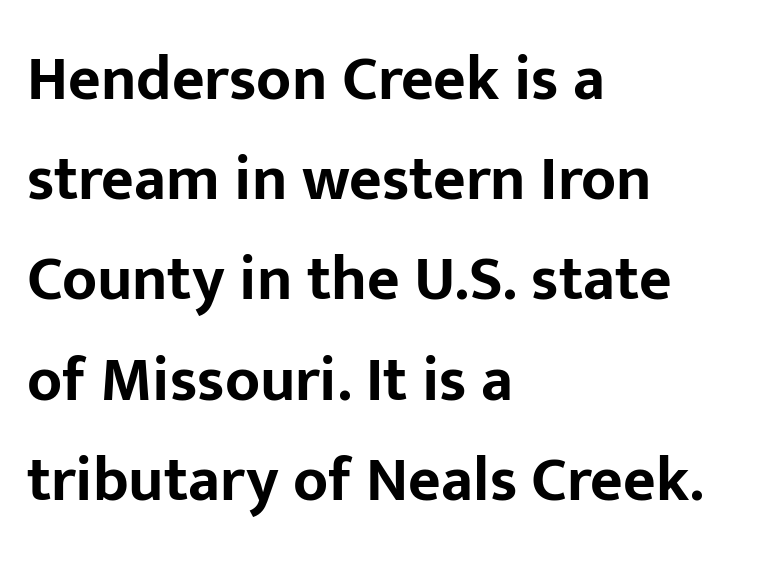
The image shows 63 px bold sans-serif type, upright; set left-aligned, normal line spacing (1.59x), normal letter spacing, not underlined; low stroke contrast and a medium x-height.
